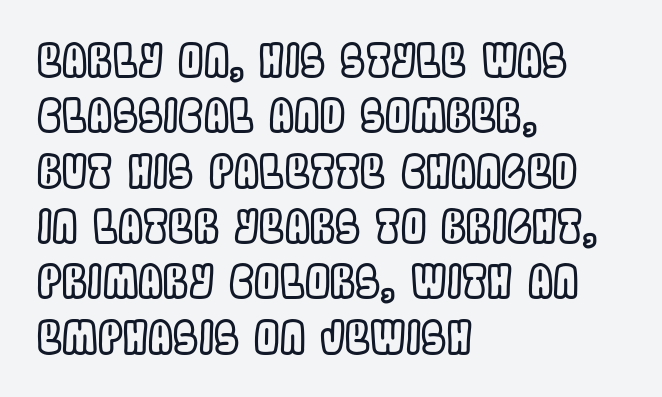
The setting favours the left margin, as ordinary paragraphs usually do. Each row of text sits above clean, open space. Varying glyph widths throughout — classic text-font behaviour. These lines keep a tight, regular rhythm from letter to letter. Style check: upright.
